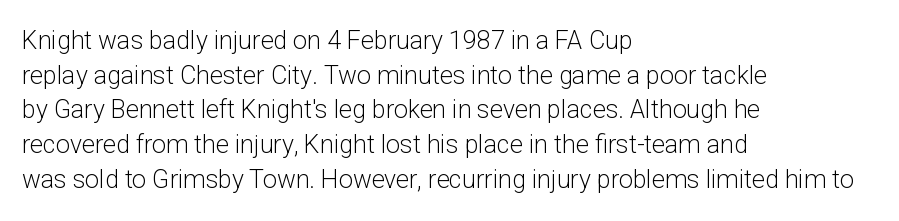
The image shows 25 px text type, upright; set left-aligned, normal line spacing (1.39x), normal letter spacing, not underlined.
